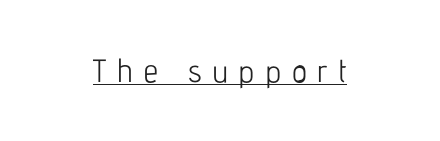
Q: Is the text bold? A: No.
Q: Is the text italic (slanted)? A: No, it is upright.
Q: Is the typeface a serif or a sans-serif typeface? A: Sans-serif.
Q: Is the text underlined? A: Yes.
Q: How is the paragraph aligned? A: Centered.
Q: Is the spacing between letters normal or unusually wide? A: Unusually wide.
Q: Width (condensed, normal, or wide)? A: Condensed.
Q: Stroke contrast? A: Low.
Q: x-height? A: Medium.
Q: Monospaced? A: No.
